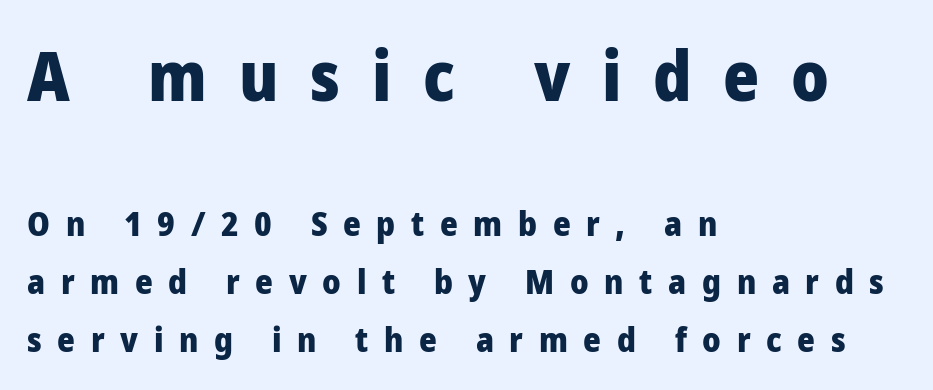
{"serif": "no", "italic": "no", "bold": "yes", "weight": "heavy", "width": "normal", "stroke_contrast": "low", "x_height": "medium", "monospaced": "no", "underline": "no", "align": "left", "line_spacing": "normal", "line_spacing_ratio": 1.7, "letter_spacing": "wide", "letter_spacing_em": 0.46, "larger_block": "first", "size_ratio": 2.03, "glyph_px": 69}
